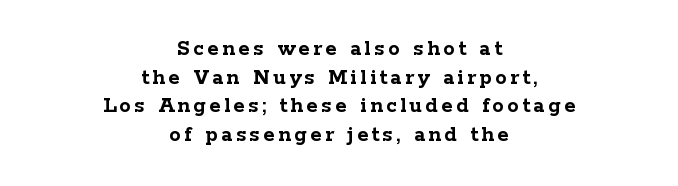
The image shows 23 px bold type, upright; set centered, normal line spacing (1.25x), not underlined.
